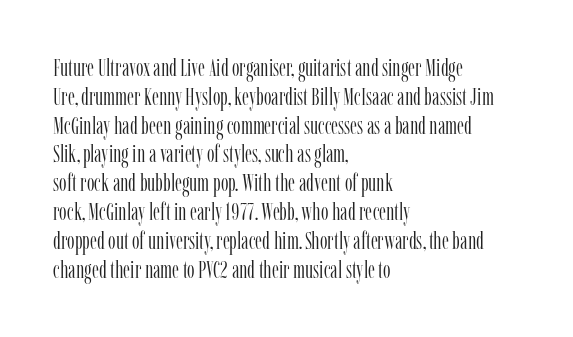
Q: Is the text bold? A: No.
Q: Is the text italic (slanted)? A: No, it is upright.
Q: Is the text underlined? A: No.
Q: How is the paragraph aligned? A: Left-aligned.
Q: Is the spacing between letters normal or unusually wide? A: Normal.
